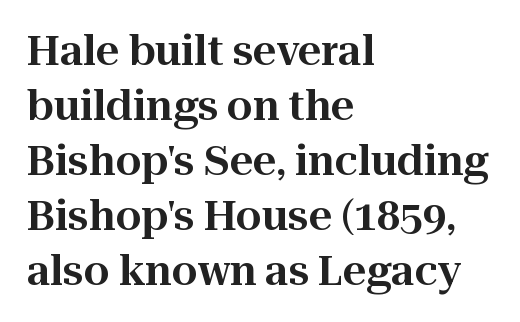
Q: Is the text italic (slanted)? A: No, it is upright.
Q: Is the typeface a serif or a sans-serif typeface? A: Serif.
Q: Is the text underlined? A: No.
Q: How is the paragraph aligned? A: Left-aligned.
Q: Is the spacing between letters normal or unusually wide? A: Normal.
Q: Is the spacing between lines tight, normal or loose? A: Normal.
Q: Width (condensed, normal, or wide)? A: Normal.
Q: Stroke contrast? A: High.
Q: x-height? A: Medium.
Q: Monospaced? A: No.
